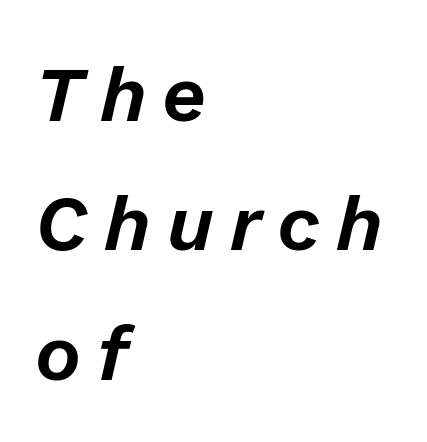
Q: Is the text italic (slanted)? A: Yes, it leans right by about 13 degrees.
Q: Is the text underlined? A: No.
Q: How is the paragraph aligned? A: Left-aligned.
Q: Is the spacing between letters normal or unusually wide? A: Unusually wide.
Q: Is the spacing between lines tight, normal or loose? A: Normal.
Q: Width (condensed, normal, or wide)? A: Normal.
Q: Stroke contrast? A: Low.
Q: x-height? A: Medium.
Q: Monospaced? A: No.
